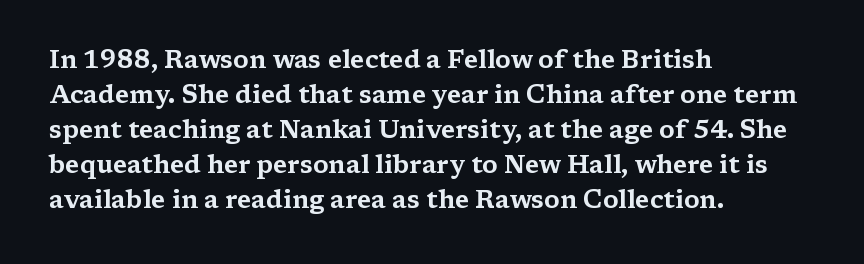
The image shows 25 px text type, upright; set left-aligned, normal line spacing (1.4x), normal letter spacing, not underlined.
